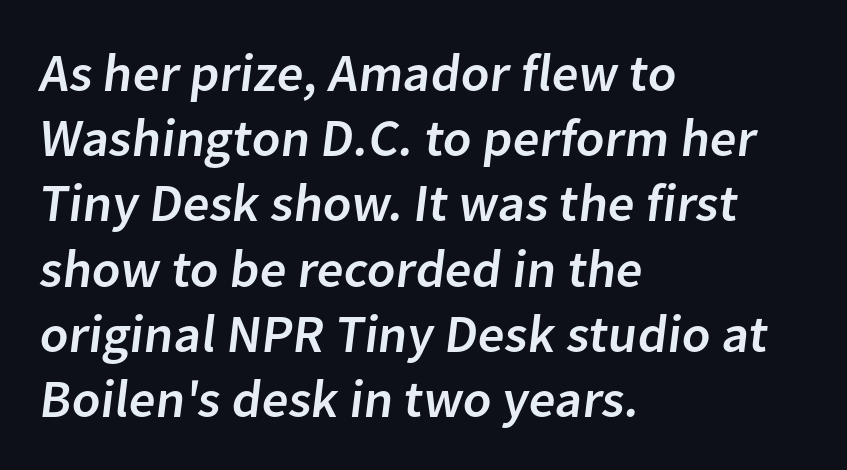
The image shows 53 px sans-serif type; set left-aligned, line spacing 1.23x, normal letter spacing, not underlined; low stroke contrast and a medium x-height.
